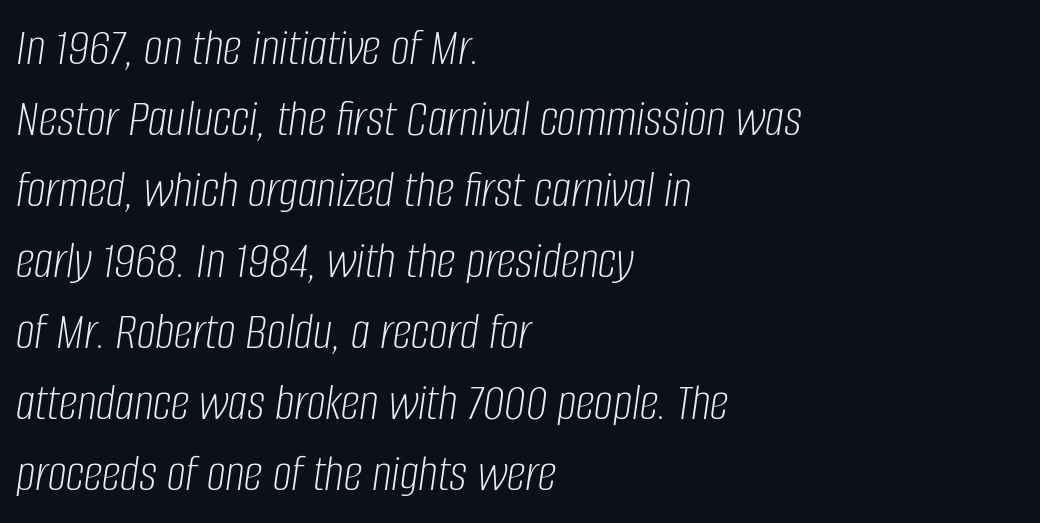
The line texture is even and compact thanks to regular tracking. The specimen reads as italic at a glance. These lines are rendered in a variable-pitch font. Does the copy run flush right? No — it runs flush left.
